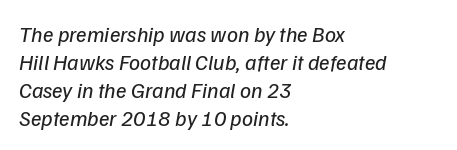
{"italic": "yes", "lean": "right", "slant_degrees": 9, "bold": "no", "underline": "no", "align": "left", "line_spacing": "normal", "line_spacing_ratio": 1.27, "letter_spacing": "normal", "letter_spacing_em": 0.0, "glyph_px": 22}
